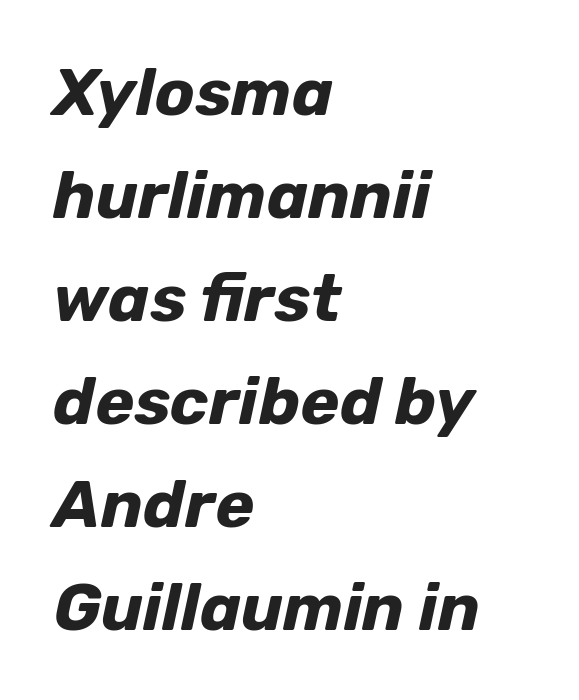
The image shows 66 px bold type, italic (leaning right); set left-aligned, normal line spacing (1.56x), normal letter spacing, not underlined; low stroke contrast and a medium x-height.
